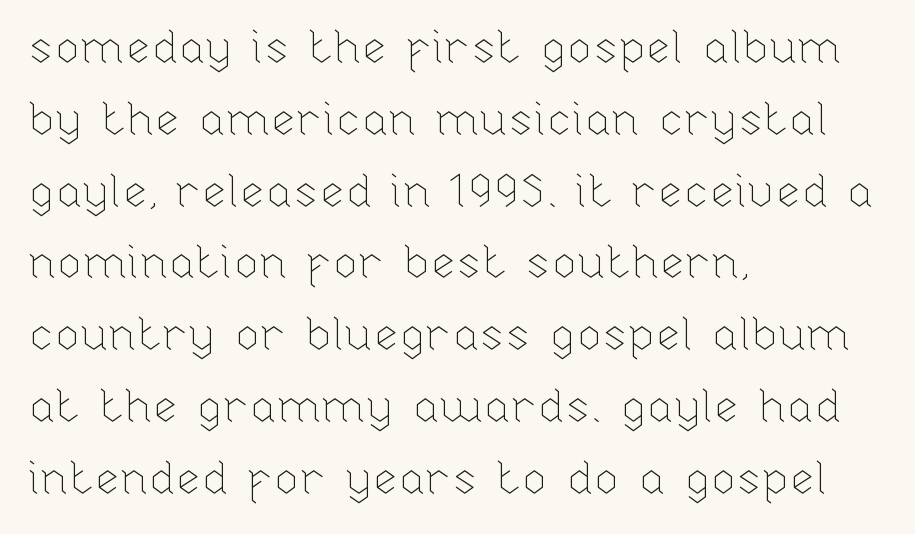
The image shows 46 px thin type, upright; set left-aligned, normal line spacing (1.56x), normal letter spacing, not underlined; low stroke contrast and a medium x-height.
